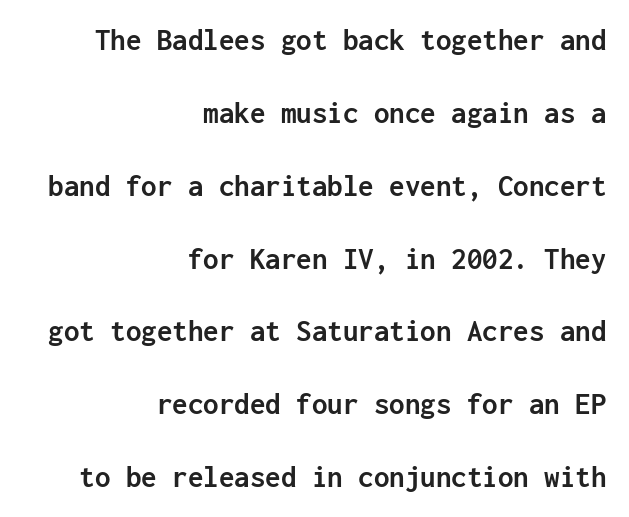
Q: Is the text bold? A: Yes.
Q: Is the text italic (slanted)? A: No, it is upright.
Q: Is the typeface a serif or a sans-serif typeface? A: Sans-serif.
Q: Is the text underlined? A: No.
Q: How is the paragraph aligned? A: Right-aligned.
Q: Is the spacing between letters normal or unusually wide? A: Normal.
Q: Is the spacing between lines tight, normal or loose? A: Loose.
Q: Width (condensed, normal, or wide)? A: Normal.
Q: Stroke contrast? A: Low.
Q: x-height? A: Medium.
Q: Monospaced? A: Yes.
